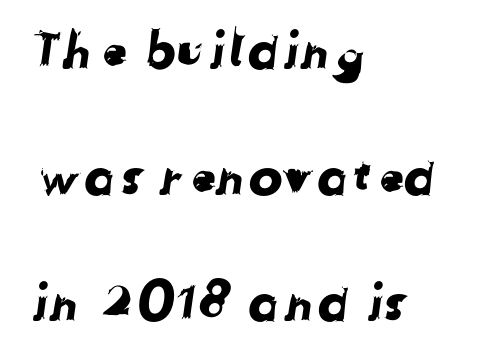
{"serif": "no", "width": "normal", "stroke_contrast": "low", "x_height": "medium", "monospaced": "no", "underline": "no", "align": "left", "line_spacing": "loose", "line_spacing_ratio": 2.47, "letter_spacing": "normal", "letter_spacing_em": 0.0, "glyph_px": 51}
